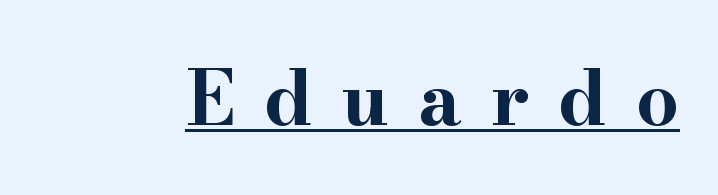
Loose tracking; the words dissolve into strings of separated letters. Every word sits above its own underline. This is heavy type, rendered in bold. A typesetter would call this proportional, since set widths differ per character. Is there any slant? The stems are plumb. Old-style or modern, the face here clearly has serifs.
